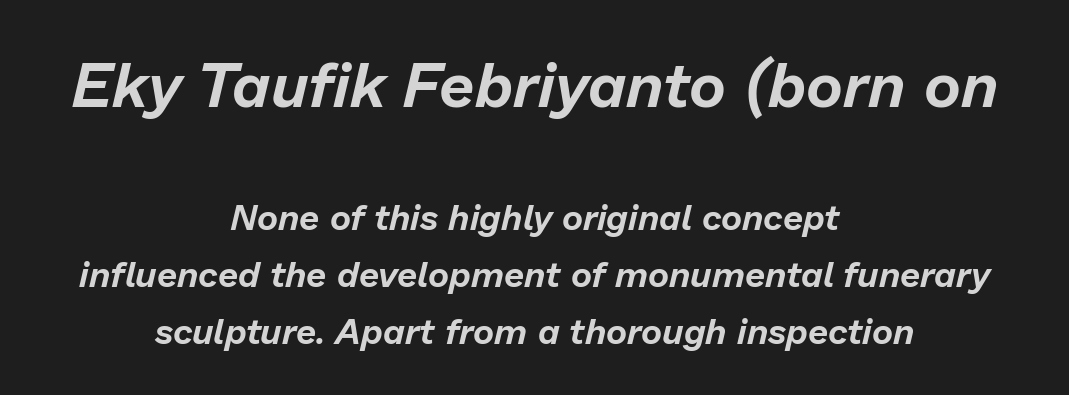
{"italic": "yes", "lean": "right", "slant_degrees": 13, "width": "normal", "stroke_contrast": "low", "x_height": "medium", "monospaced": "no", "underline": "no", "align": "center", "line_spacing": "normal", "line_spacing_ratio": 1.59, "letter_spacing": "normal", "letter_spacing_em": 0.0, "larger_block": "first", "size_ratio": 1.75, "glyph_px": 63}
